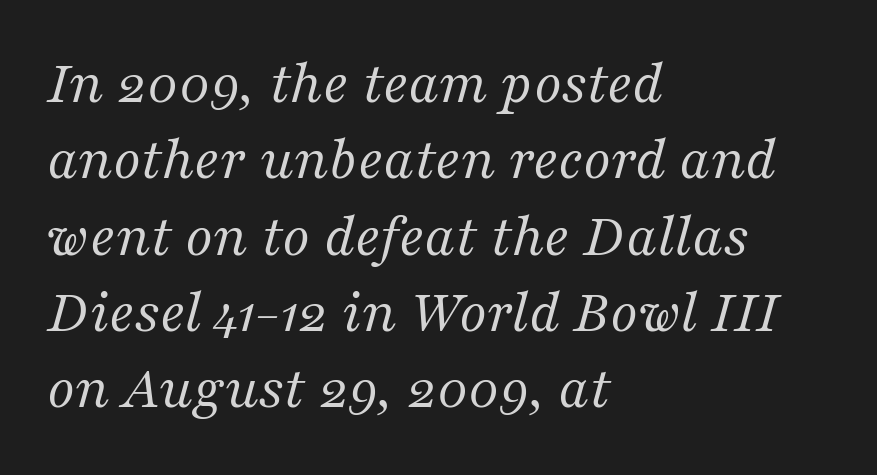
Type style note: has serifs. The typography opts for an oblique posture over an upright one. Think of a printed novel: that variable character pitch is what you see here. The rendering anchors every line to the left-hand side. Words appear dense and cohesive because spacing is normal. The characters are drawn with everyday or finer stroke widths.
